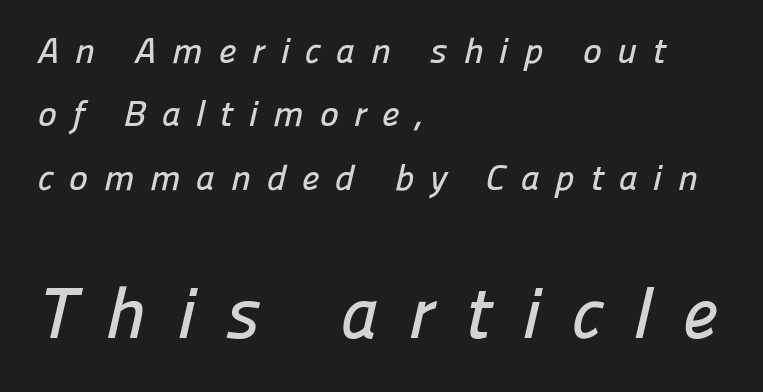
Q: Is the typeface a serif or a sans-serif typeface? A: Sans-serif.
Q: Is the text underlined? A: No.
Q: How is the paragraph aligned? A: Left-aligned.
Q: Is the spacing between letters normal or unusually wide? A: Unusually wide.
Q: Which block of text is set in a larger size, the first (top) or the second (bottom)? A: The second (bottom) one.
Q: Width (condensed, normal, or wide)? A: Normal.
Q: Stroke contrast? A: Low.
Q: x-height? A: Medium.
Q: Monospaced? A: No.
